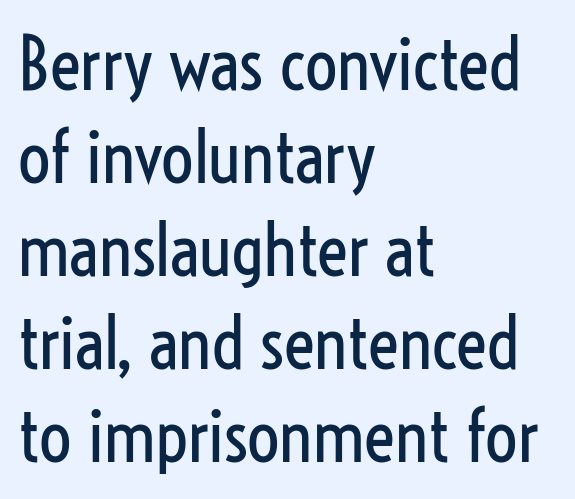
The image shows 72 px regular-weight, condensed sans-serif type, upright; set left-aligned, normal line spacing (1.29x), normal letter spacing, not underlined; low stroke contrast and a medium x-height.
